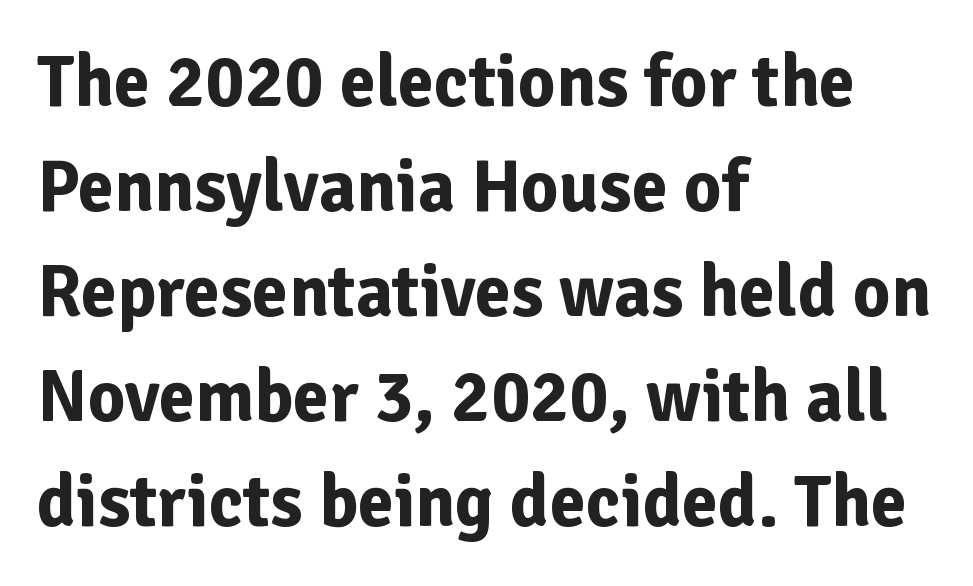
{"serif": "no", "italic": "no", "bold": "yes", "weight": "bold", "width": "normal", "stroke_contrast": "low", "x_height": "medium", "monospaced": "no", "underline": "no", "align": "left", "line_spacing": "normal", "line_spacing_ratio": 1.44, "letter_spacing": "normal", "letter_spacing_em": 0.0, "glyph_px": 73}
